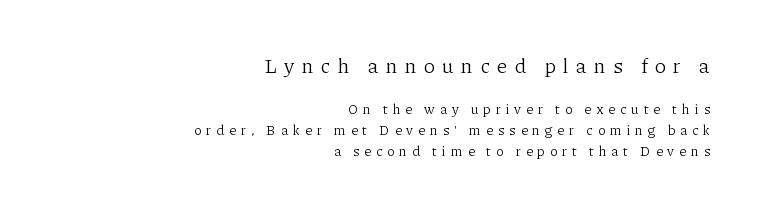
Q: Is the text bold? A: No.
Q: Is the text italic (slanted)? A: No, it is upright.
Q: Is the text underlined? A: No.
Q: How is the paragraph aligned? A: Right-aligned.
Q: Is the spacing between letters normal or unusually wide? A: Unusually wide.
Q: Is the spacing between lines tight, normal or loose? A: Normal.
Q: Which block of text is set in a larger size, the first (top) or the second (bottom)? A: The first (top) one.
